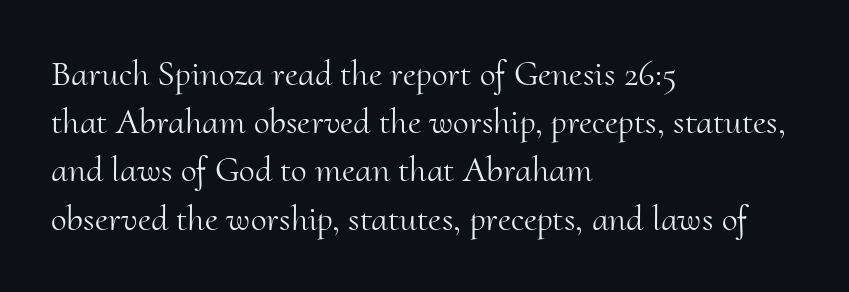
The block of text has a typical density, with ordinary space between rows. What kind of face is this? One with serifs. The passage shown is typed in a proportional face where columns would drift. Anything drawn beneath the words? Only blank space.
